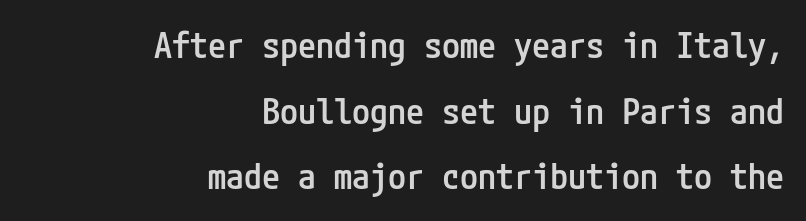
Alignment: flush right. Is the letter spacing exaggerated? No — it looks like the ordinary default. Unlike a traditional serif, this face leaves its strokes unadorned. Its strokes are somewhat broadened, the hallmark of semibold type. Just letters on the line, the space beneath them empty. These lines were composed using upright roman letters.
